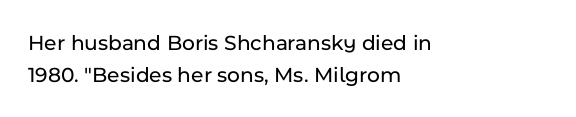
The image shows 22 px text type, upright; set left-aligned, normal line spacing (1.47x), normal letter spacing, not underlined.
